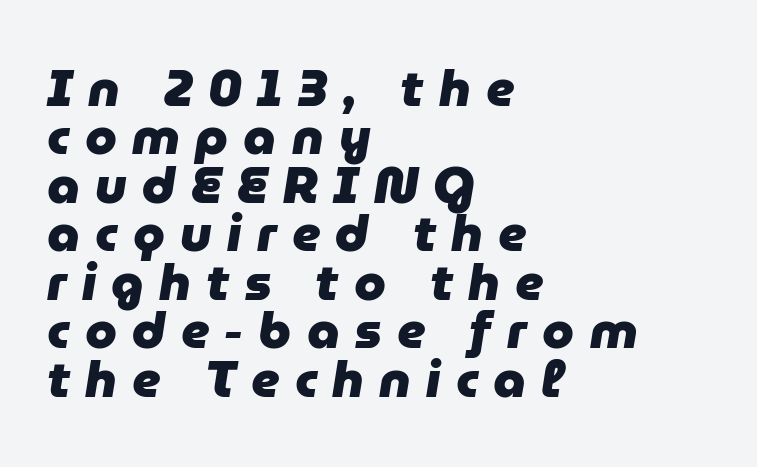
Descenders are the only things crossing below the line. The strokes are fattened all the way to bold. Glyph-to-glyph distance is far greater than everyday printed text. Where is the straight margin? On the left. The typography opts for an oblique posture over an upright one. A typesetter would call this proportional, since set widths differ per character.
